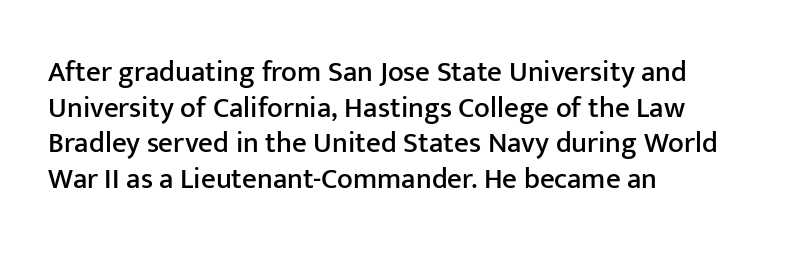
{"serif": "no", "italic": "no", "width": "normal", "stroke_contrast": "low", "x_height": "medium", "monospaced": "no", "underline": "no", "align": "left", "line_spacing_ratio": 1.23, "letter_spacing": "normal", "letter_spacing_em": 0.0, "glyph_px": 29}
